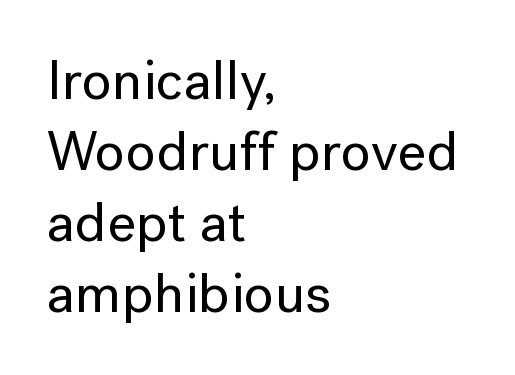
The image shows 56 px sans-serif type, upright; set left-aligned, normal line spacing (1.27x), normal letter spacing, not underlined; low stroke contrast and a medium x-height.
